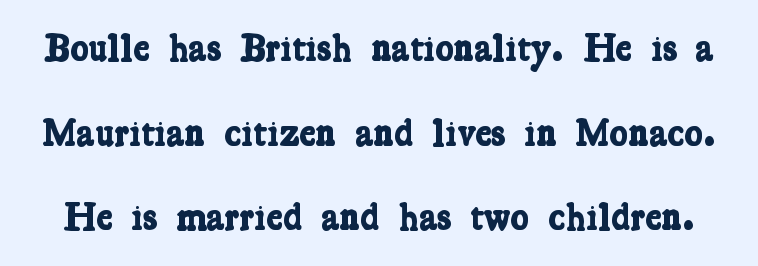
Q: Is the text bold? A: Yes.
Q: Is the typeface a serif or a sans-serif typeface? A: Serif.
Q: Is the text underlined? A: No.
Q: Is the spacing between letters normal or unusually wide? A: Normal.
Q: Is the spacing between lines tight, normal or loose? A: Loose.
Q: Width (condensed, normal, or wide)? A: Condensed.
Q: Stroke contrast? A: Low.
Q: x-height? A: Medium.
Q: Monospaced? A: No.
